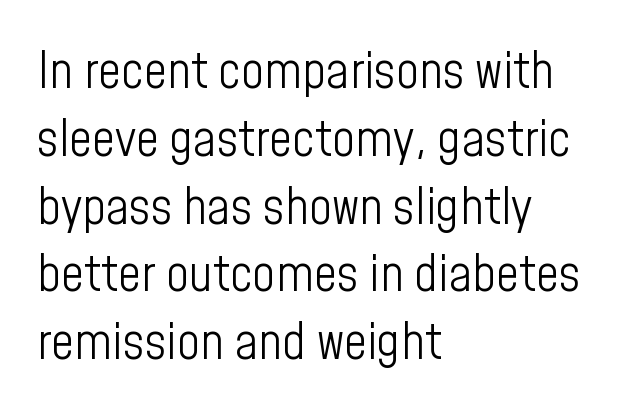
The lettering holds an erect, upright posture throughout. Bold? No — there's no thickening of the strokes. Baseline-to-baseline distance is the conventional proportion of letter height. Spacing verdict: proportional, widths tailored to each character.
